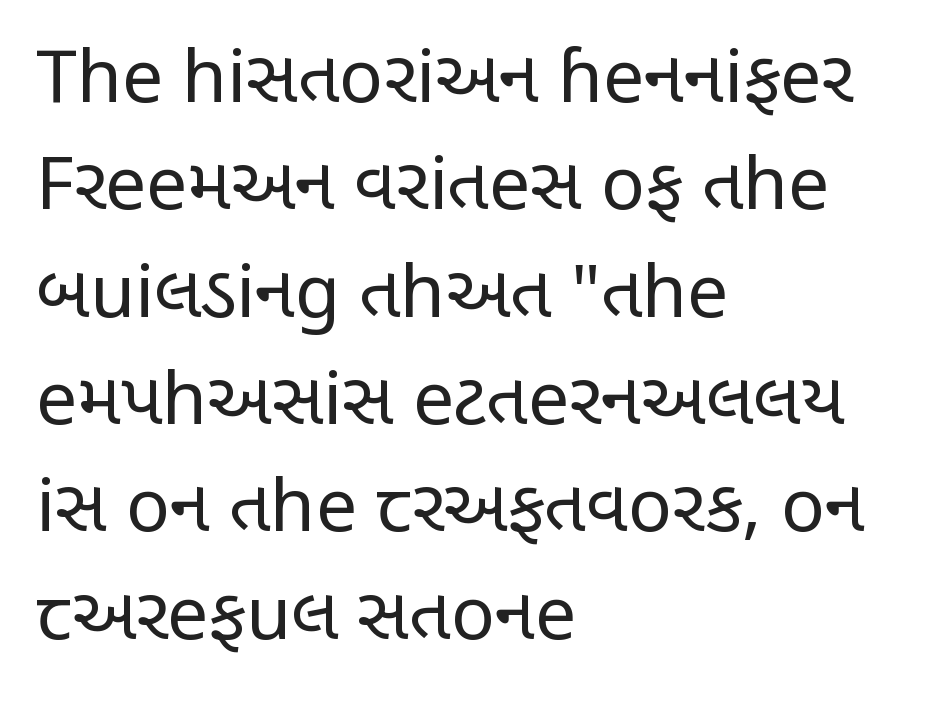
The image shows 73 px regular-weight, condensed sans-serif type, upright; set left-aligned, normal line spacing (1.47x), normal letter spacing, not underlined; low stroke contrast and a large x-height.
